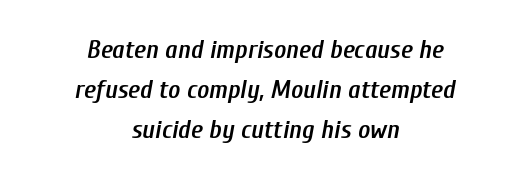
The image shows 26 px text type, italic (leaning right); set centered, normal line spacing (1.54x), normal letter spacing, not underlined.
